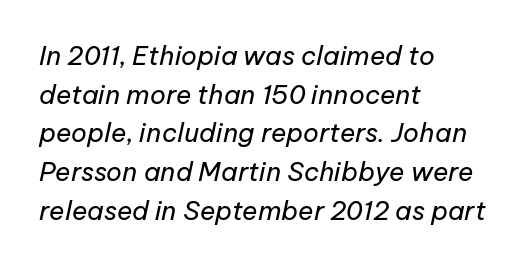
Q: Is the text bold? A: No.
Q: Is the text italic (slanted)? A: Yes, it leans right by about 12 degrees.
Q: Is the text underlined? A: No.
Q: How is the paragraph aligned? A: Left-aligned.
Q: Is the spacing between letters normal or unusually wide? A: Normal.
Q: Is the spacing between lines tight, normal or loose? A: Normal.
